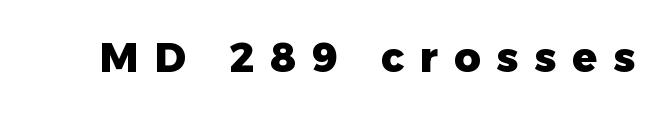
Do the characters align in a grid? No, the font is proportional. Just letters on the line, the space beneath them empty. This is roman type, the default non-slanted kind. Students, note that the glyphs here are deliberately spaced far apart. The text was rendered using a sans face with plain stroke endings. A dark, heavy texture on the line: the type is bold.
